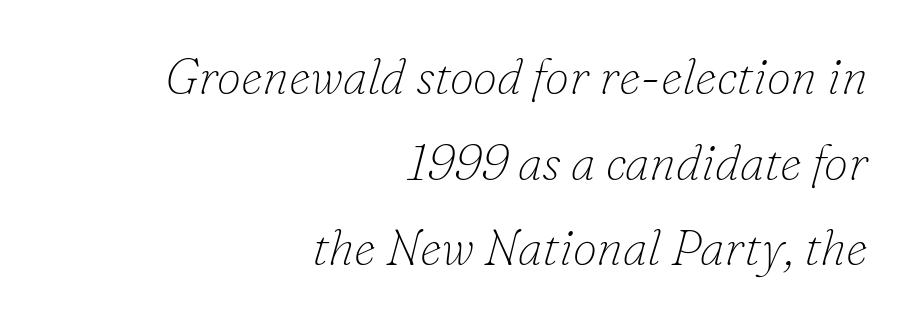
{"serif": "yes", "italic": "yes", "lean": "right", "slant_degrees": 16, "bold": "no", "weight": "thin", "width": "normal", "stroke_contrast": "low", "x_height": "small", "monospaced": "no", "underline": "no", "align": "right", "line_spacing_ratio": 1.75, "letter_spacing": "normal", "letter_spacing_em": 0.0, "glyph_px": 49}
